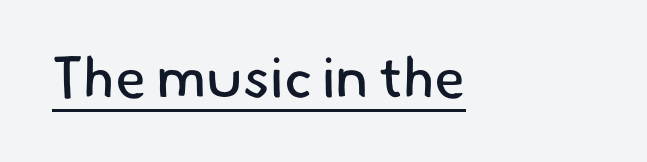
Q: Is the text bold? A: No.
Q: Is the typeface a serif or a sans-serif typeface? A: Sans-serif.
Q: Is the text underlined? A: Yes.
Q: Is the spacing between letters normal or unusually wide? A: Normal.
Q: Width (condensed, normal, or wide)? A: Normal.
Q: Stroke contrast? A: Low.
Q: x-height? A: Small.
Q: Monospaced? A: No.
